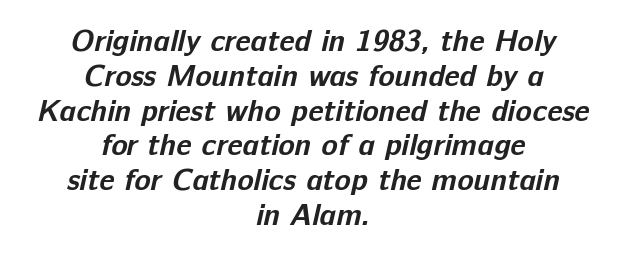
{"serif": "no", "bold": "yes", "weight": "bold", "width": "normal", "stroke_contrast": "low", "x_height": "medium", "monospaced": "no", "underline": "no", "align": "center", "line_spacing_ratio": 1.16, "letter_spacing": "normal", "letter_spacing_em": 0.0, "glyph_px": 30}
